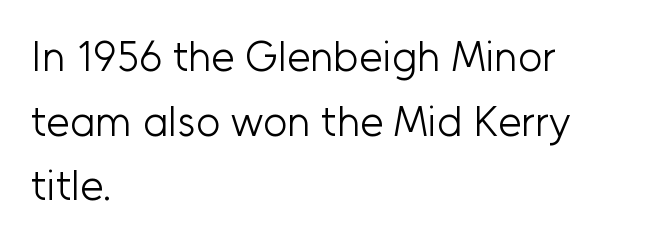
The image shows 42 px light sans-serif type, upright; set left-aligned, normal line spacing (1.54x), normal letter spacing, not underlined; low stroke contrast and a medium x-height.
